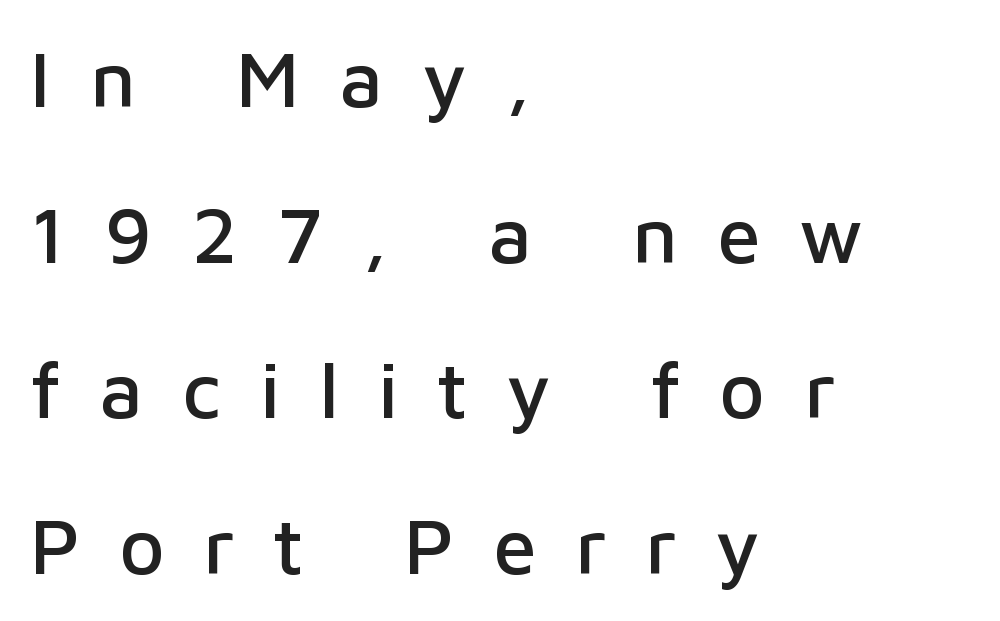
{"serif": "no", "italic": "no", "width": "normal", "stroke_contrast": "low", "x_height": "medium", "monospaced": "no", "underline": "no", "align": "left", "line_spacing": "loose", "line_spacing_ratio": 1.97, "letter_spacing": "wide", "letter_spacing_em": 0.49, "glyph_px": 79}
